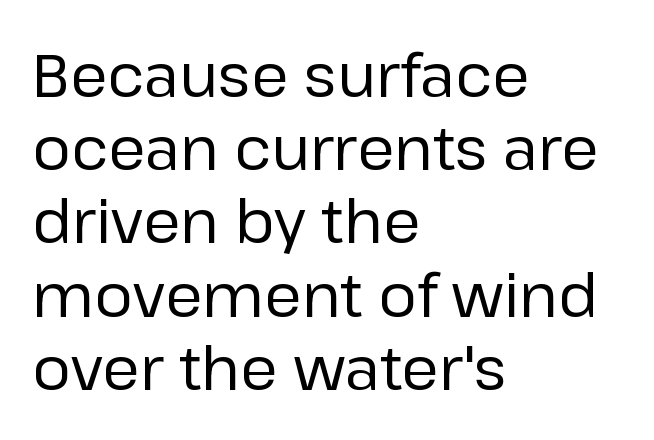
{"serif": "no", "italic": "no", "bold": "no", "weight": "regular", "width": "normal", "stroke_contrast": "low", "x_height": "medium", "monospaced": "no", "underline": "no", "align": "left", "line_spacing_ratio": 1.22, "letter_spacing": "normal", "letter_spacing_em": 0.0, "glyph_px": 60}
